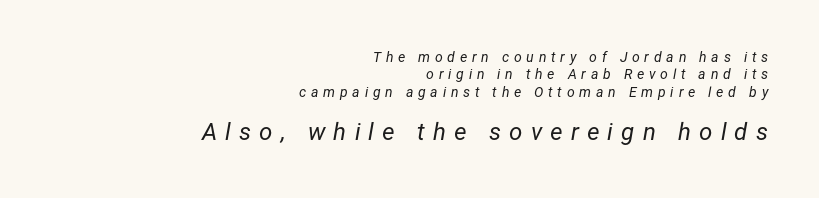
Heaviness? Minimal to ordinary, like unemphasized prose. Glyph-to-glyph distance is far greater than everyday printed text. The paragraph has a hard right edge and a soft left edge. Quick note: italic. Is the lower block the larger one? Yes — the lower block carries the bigger type. Check under the words: just untouched page.
